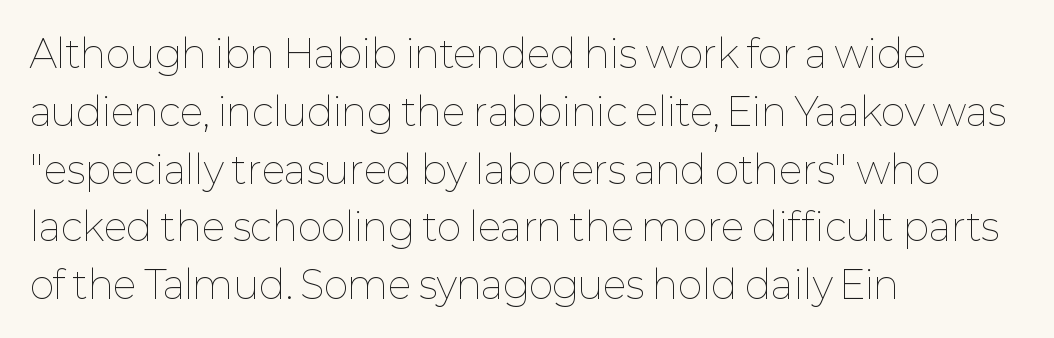
The image shows 38 px thin type, upright; set left-aligned, normal line spacing (1.52x), normal letter spacing, not underlined; low stroke contrast and a medium x-height.
